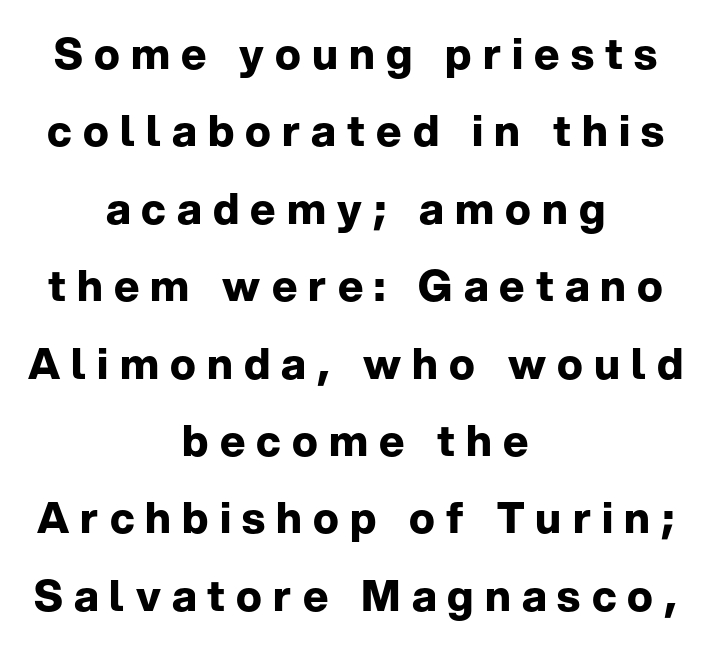
The image shows 43 px bold sans-serif type, upright; set centered, line spacing 1.8x, unusually wide letter spacing (+0.26 em), not underlined; low stroke contrast and a medium x-height.
